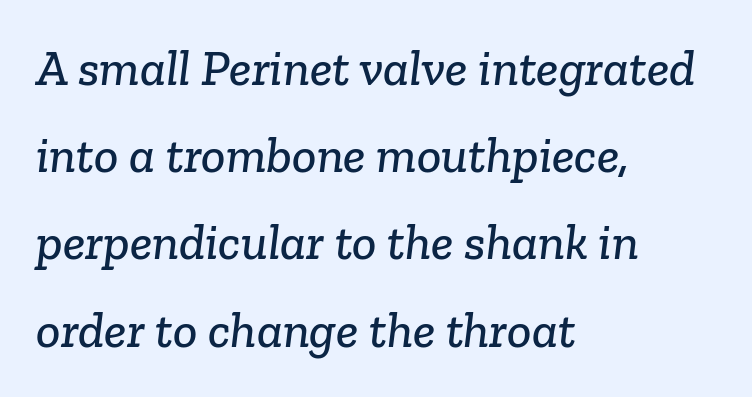
{"serif": "yes", "width": "normal", "stroke_contrast": "low", "x_height": "medium", "monospaced": "no", "underline": "no", "align": "left", "line_spacing_ratio": 1.71, "letter_spacing": "normal", "letter_spacing_em": 0.0, "glyph_px": 51}
